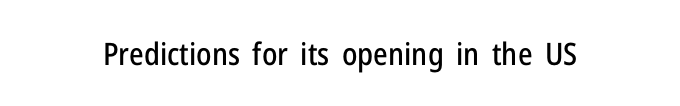
Q: Is the text italic (slanted)? A: No, it is upright.
Q: Is the typeface a serif or a sans-serif typeface? A: Sans-serif.
Q: Is the text underlined? A: No.
Q: Is the spacing between letters normal or unusually wide? A: Normal.
Q: Width (condensed, normal, or wide)? A: Condensed.
Q: Stroke contrast? A: Low.
Q: x-height? A: Medium.
Q: Monospaced? A: No.
